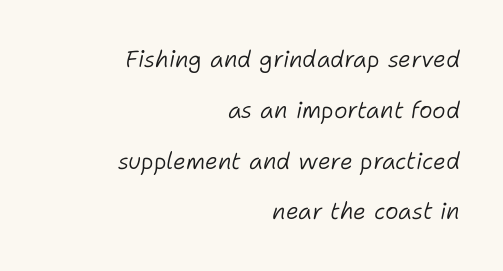
Notice how the stems are inclined rather than vertical — that's the hallmark of italics. Anything drawn beneath the words? Only blank space. Letters have the restrained weight of plain body copy at most. Does extra space separate the letters? No, they use regular spacing. Visually the block forms a straight wall on the right and a jagged coastline on the left.
